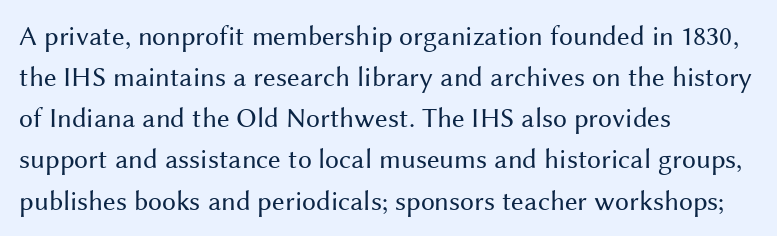
The image shows 28 px regular-weight sans-serif type, upright; set left-aligned, normal line spacing (1.47x), normal letter spacing, not underlined; medium stroke contrast and a medium x-height.
